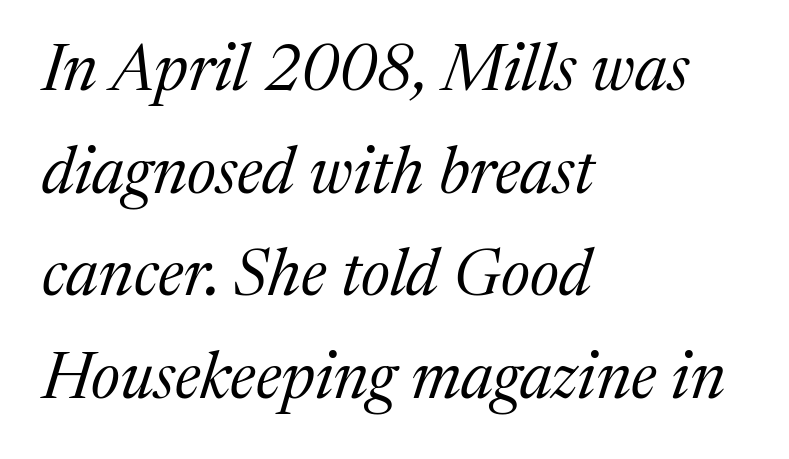
If you drew a line through each stem, it would be angled. Letters rest on an invisible, unmarked baseline. Regarding leading, the lines here are spaced in the standard way. Do the characters align in a grid? No, the font is proportional. The lines in this sample share a left origin and differ only in where they stop.
